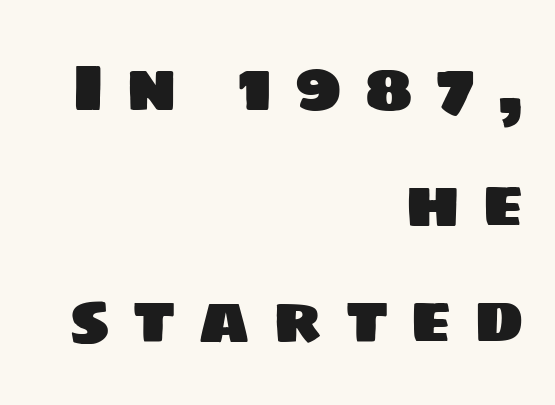
The image shows 67 px sans-serif type; set right-aligned, line spacing 1.73x, unusually wide letter spacing (+0.32 em), not underlined; low stroke contrast and a large x-height.
